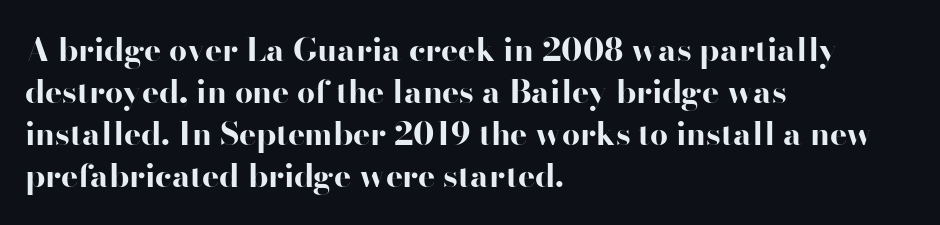
Looks like regular typesetting: each glyph gets only the width it needs. Are there feet on the stems? There aren't — it's a sans. Letter spacing: default. Baseline-to-baseline distance is the conventional proportion of letter height. Type without underlining. The typography opts for an upright posture over an oblique one.
